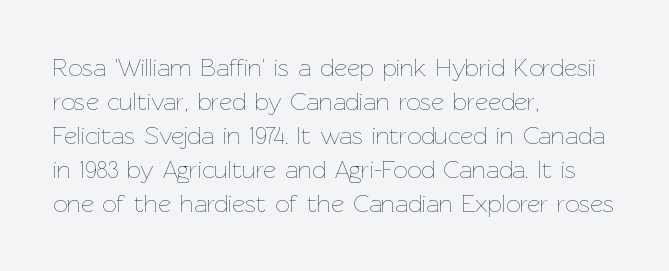
The image shows 25 px text type, upright; set left-aligned, normal line spacing (1.36x), normal letter spacing, not underlined.
